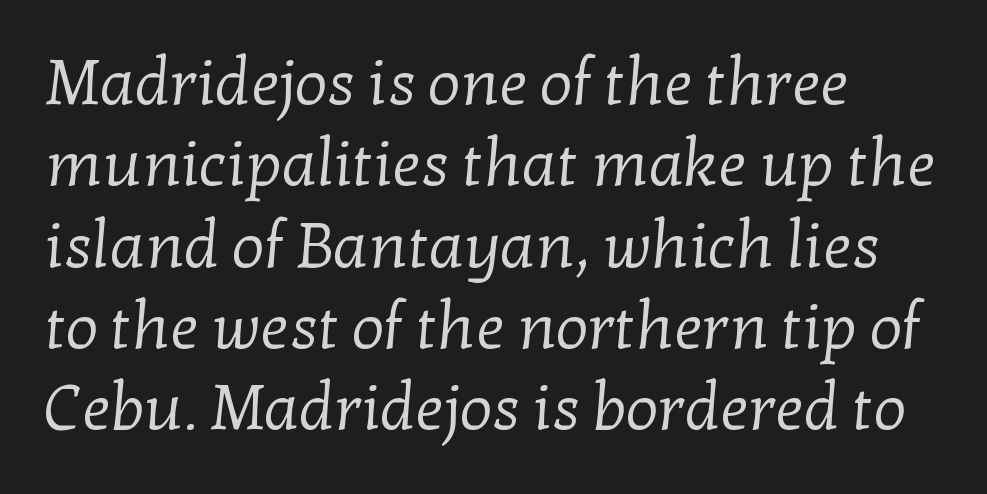
Honestly, the row spacing looks completely unremarkable. Stems here are at most as thick as an everyday book face. Character widths vary here, with narrow letters taking less room than wide ones. This rendering employs a face with finishing strokes, i.e., a serif. Is the letter spacing exaggerated? No — it looks like the ordinary default.
